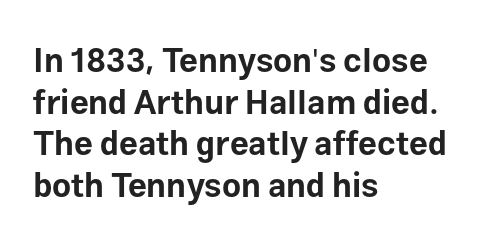
The letters carry no serifs — their stems end cleanly without finishing strokes. This rendering leaves character spacing at its baseline value. The lettering holds an erect, upright posture throughout. Quick note: underline off. The rendering uses a bold face; every stroke is thick and dark. Leading: standard.
